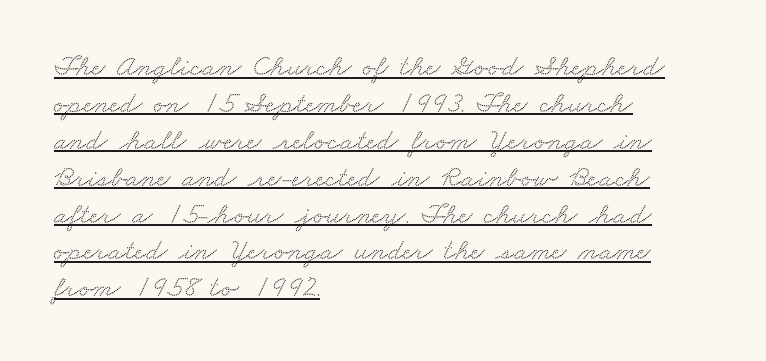
Q: Is the typeface a serif or a sans-serif typeface? A: Serif.
Q: Is the text underlined? A: Yes.
Q: How is the paragraph aligned? A: Left-aligned.
Q: Is the spacing between letters normal or unusually wide? A: Normal.
Q: Width (condensed, normal, or wide)? A: Wide.
Q: Stroke contrast? A: Medium.
Q: x-height? A: Small.
Q: Monospaced? A: No.
